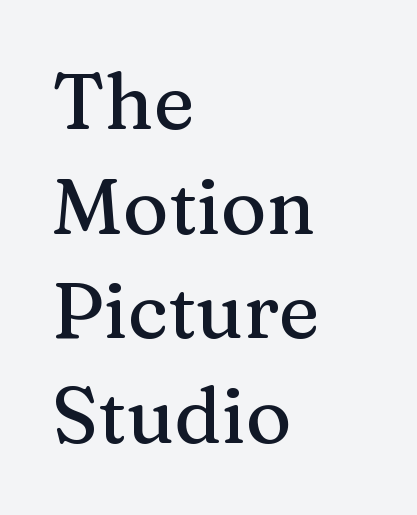
Reading down the block, your eye returns to a fixed left position each line. You could not count columns in this text — the font is proportionally spaced. Do the letters lean? They stand straight. Is this a sans? No — the strokes have serifs. The type is set solid horizontally, with unmodified tracking.
